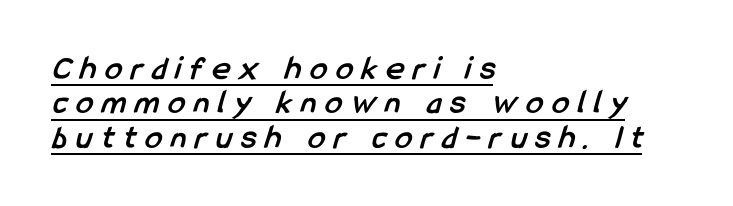
Q: Is the text bold? A: Yes.
Q: Is the typeface a serif or a sans-serif typeface? A: Sans-serif.
Q: Is the text underlined? A: Yes.
Q: How is the paragraph aligned? A: Left-aligned.
Q: Is the spacing between letters normal or unusually wide? A: Unusually wide.
Q: Is the spacing between lines tight, normal or loose? A: Tight.
Q: Width (condensed, normal, or wide)? A: Condensed.
Q: Stroke contrast? A: Low.
Q: x-height? A: Medium.
Q: Monospaced? A: No.
